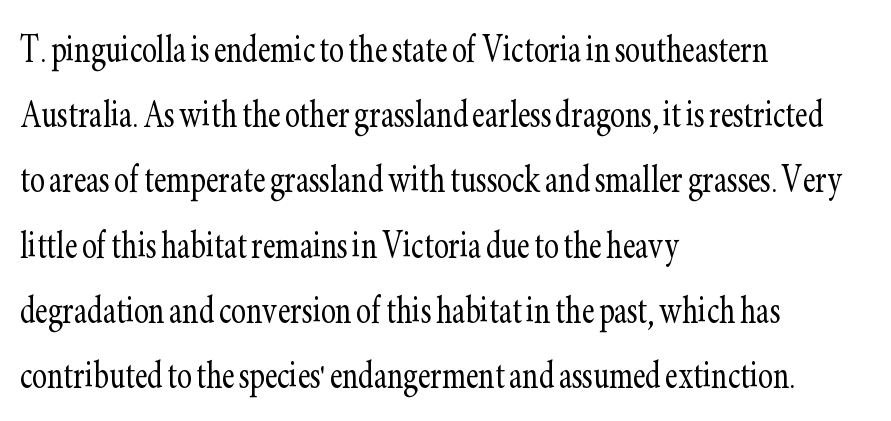
Stems and bowls with no extra thickness — not bold. The passage shown stacks its lines at a standard gap. A roman cut, with each character standing at attention. Underline: absent. Here the designer chose a conventional face with non-uniform glyph widths.
